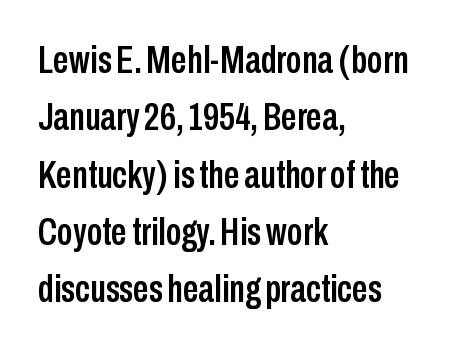
Quick note: not italic, upright. The rendering uses natural spacing where letterforms have individual widths. Where is the straight margin? On the left. How are the letters spaced? Ordinarily, with no added tracking. Summary of vertical rhythm: regular, with standard interline spacing.
